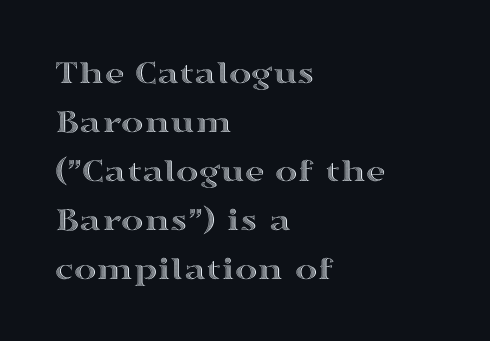
The image shows 34 px wide type, upright; set left-aligned, normal line spacing (1.44x), normal letter spacing, not underlined; a medium x-height.
